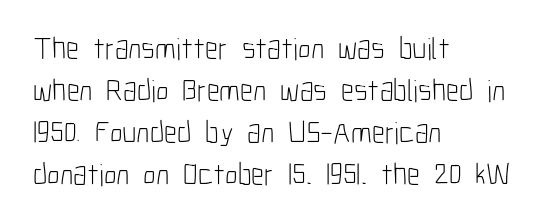
The image shows 31 px light, condensed sans-serif type, upright; set left-aligned, normal line spacing (1.35x), normal letter spacing, not underlined; low stroke contrast and a medium x-height.
